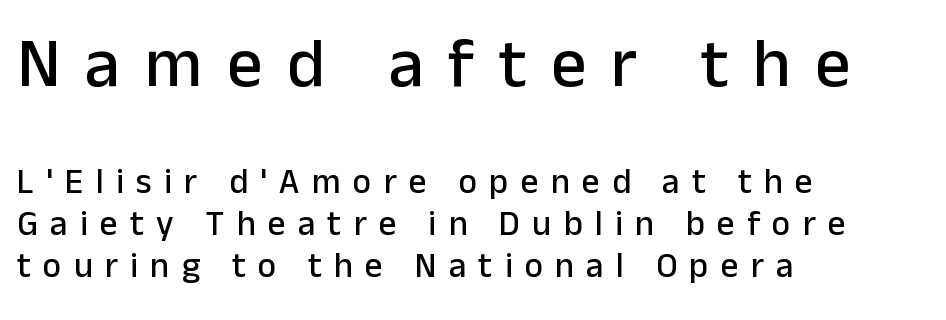
{"serif": "no", "italic": "no", "width": "normal", "stroke_contrast": "low", "x_height": "medium", "monospaced": "no", "underline": "no", "align": "left", "line_spacing_ratio": 1.21, "letter_spacing": "wide", "letter_spacing_em": 0.35, "larger_block": "first", "size_ratio": 2.0, "glyph_px": 70}
